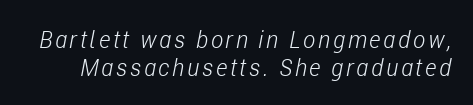
{"italic": "yes", "lean": "right", "slant_degrees": 11, "bold": "no", "underline": "no", "line_spacing_ratio": 1.22, "glyph_px": 23}
